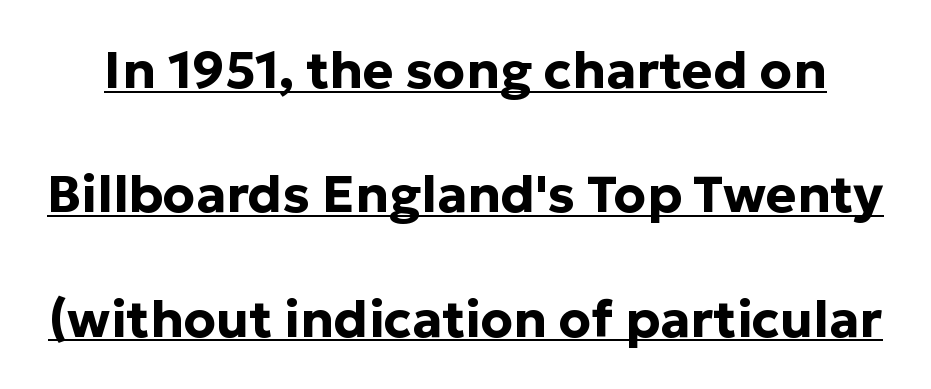
{"serif": "no", "italic": "no", "bold": "yes", "weight": "bold", "width": "normal", "stroke_contrast": "low", "x_height": "medium", "monospaced": "no", "underline": "yes", "line_spacing": "loose", "line_spacing_ratio": 2.39, "letter_spacing": "normal", "letter_spacing_em": 0.0, "glyph_px": 52}
